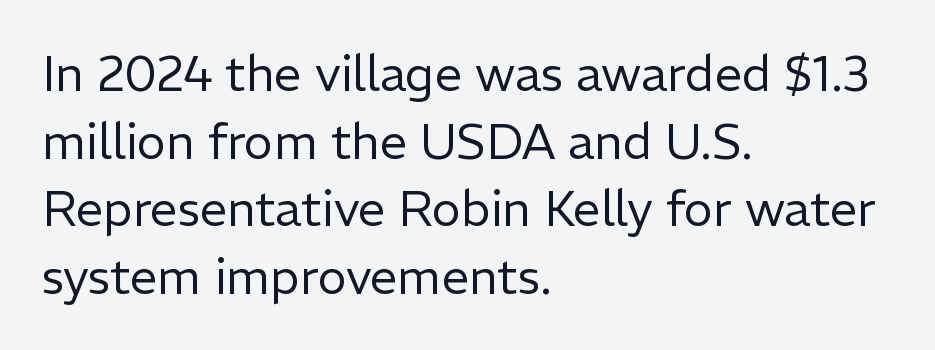
The image shows 49 px regular-weight sans-serif type, upright; set left-aligned, normal line spacing (1.38x), normal letter spacing, not underlined; low stroke contrast and a medium x-height.
